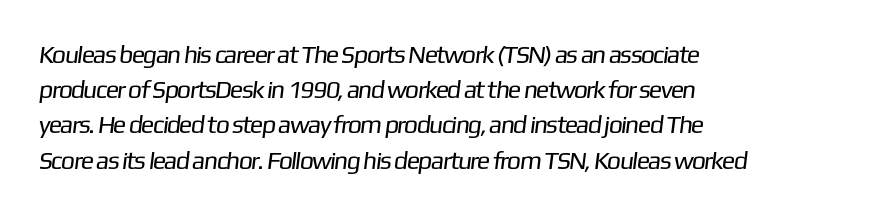
Beneath every word, the page is bare. If you measured baseline to baseline, you'd find a middling distance. Horizontally, the lines are justified to the leading edge only. No extra tracking has been applied to these lines. Ink coverage per letter is moderate at most.
